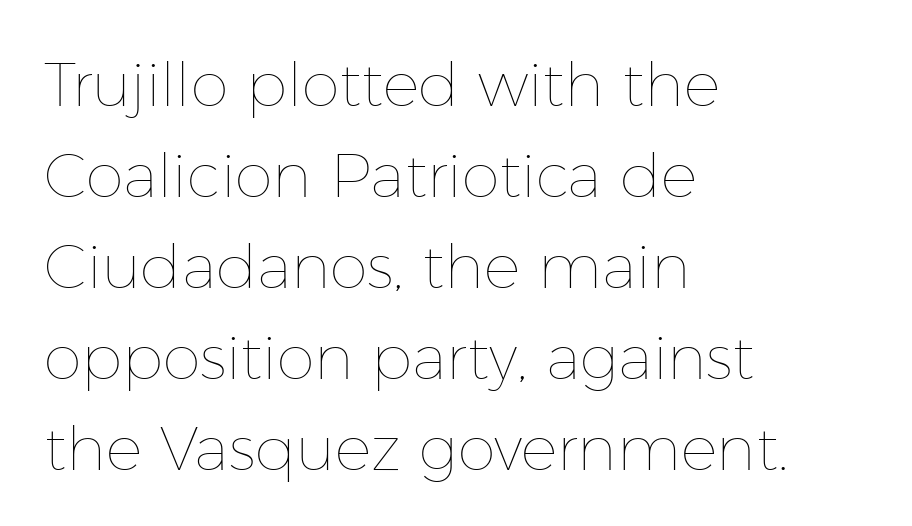
The image shows 61 px thin type, upright; set left-aligned, normal line spacing (1.49x), normal letter spacing, not underlined; low stroke contrast and a medium x-height.
